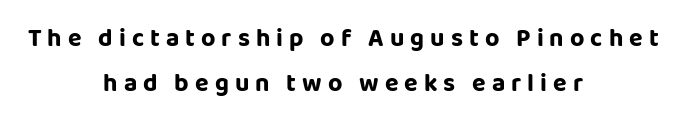
How heavy is the stroke? Heavy — this is a bold. Designer's note — italics off, roman on. Neither beginnings nor endings align; midpoints do. Between one letter and the next there's a generous, obvious gap. Clear beneath every line of the passage.
